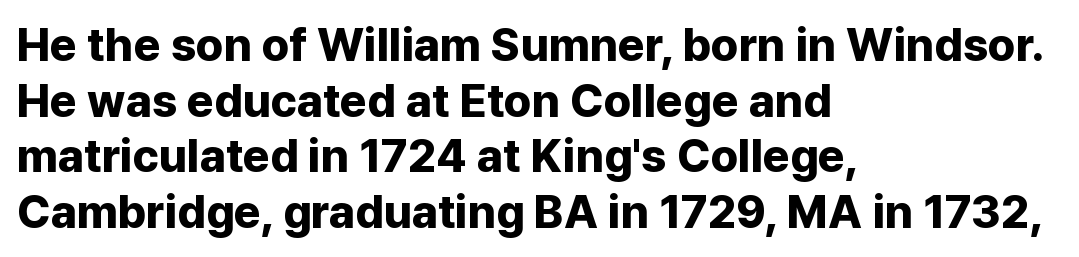
Q: Is the text bold? A: Yes.
Q: Is the text italic (slanted)? A: No, it is upright.
Q: Is the typeface a serif or a sans-serif typeface? A: Sans-serif.
Q: Is the text underlined? A: No.
Q: How is the paragraph aligned? A: Left-aligned.
Q: Is the spacing between letters normal or unusually wide? A: Normal.
Q: Width (condensed, normal, or wide)? A: Normal.
Q: Stroke contrast? A: Low.
Q: x-height? A: Medium.
Q: Monospaced? A: No.
